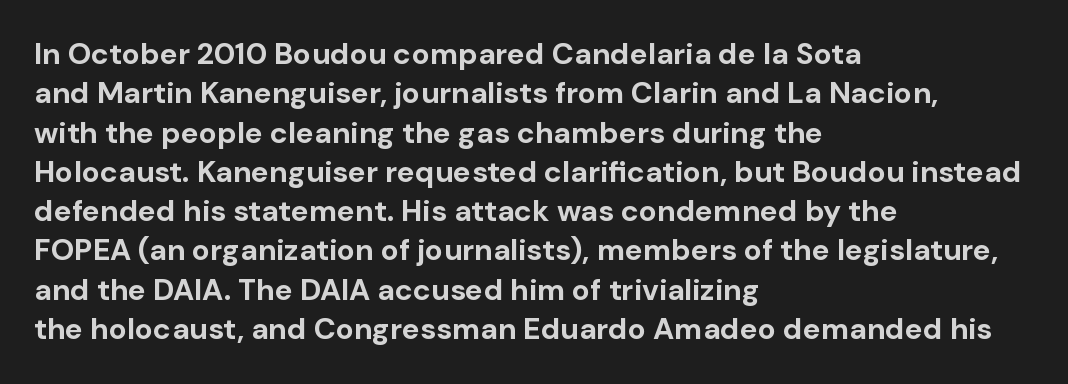
The image shows 30 px bold sans-serif type, upright; set left-aligned, normal line spacing (1.31x), normal letter spacing, not underlined; low stroke contrast and a medium x-height.
